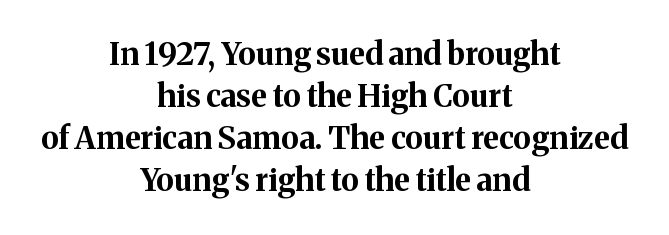
{"serif": "yes", "italic": "no", "bold": "yes", "weight": "bold", "width": "normal", "stroke_contrast": "medium", "x_height": "medium", "monospaced": "no", "underline": "no", "align": "center", "line_spacing": "normal", "line_spacing_ratio": 1.36, "letter_spacing": "normal", "letter_spacing_em": 0.0, "glyph_px": 31}
